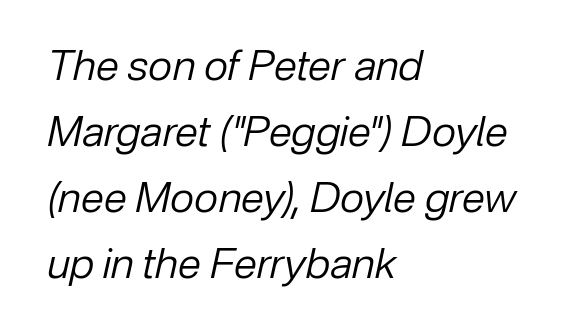
In CSS terms this would be text-align: left. Is this a fixed-width face? No — the glyphs have proportional, varying widths. These lines were composed using italics. Default kerning and tracking; the words read as compact shapes. Clear beneath every line of the passage.
